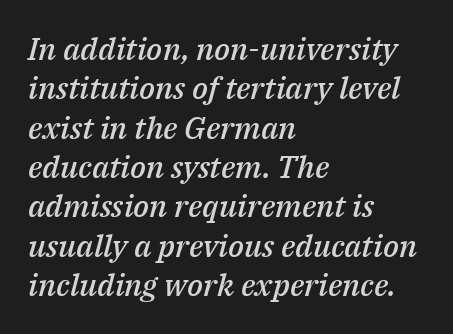
Looks like regular typesetting: each glyph gets only the width it needs. The gaps between neighbouring characters are ordinary and unremarkable. Underlining? Definitely not there. Leading: standard.
